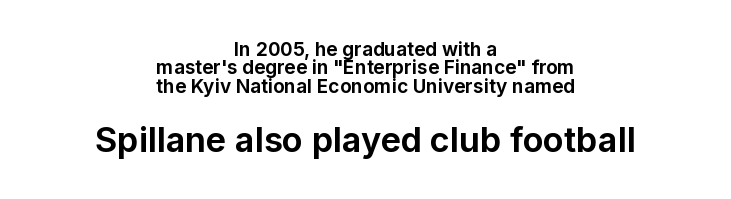
The image shows 34 px bold sans-serif type, upright; set centered, tight line spacing (0.97x), normal letter spacing, not underlined; the second (bottom) block is 1.79x larger; low stroke contrast and a medium x-height.
